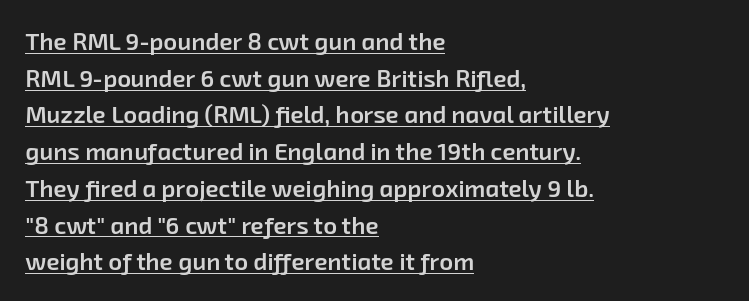
{"bold": "semi", "underline": "yes", "align": "left", "line_spacing": "normal", "line_spacing_ratio": 1.53, "letter_spacing": "normal", "letter_spacing_em": 0.0, "glyph_px": 24}
